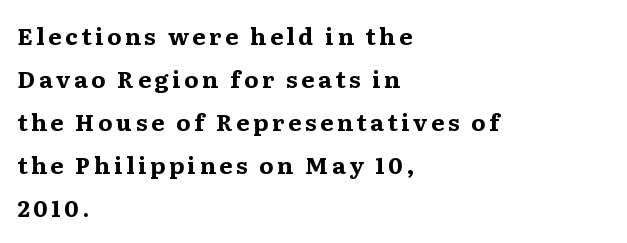
{"italic": "no", "bold": "yes", "underline": "no", "align": "left", "line_spacing_ratio": 1.87, "glyph_px": 23}
